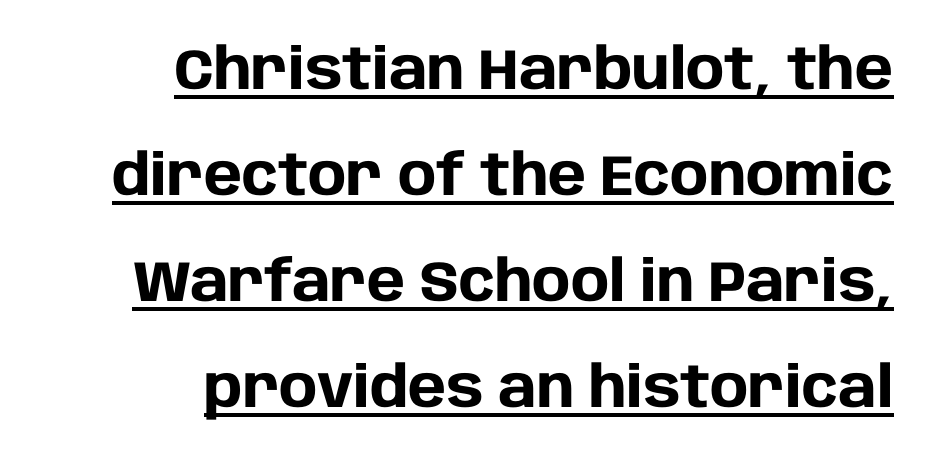
{"serif": "no", "italic": "no", "bold": "yes", "weight": "heavy", "width": "normal", "stroke_contrast": "low", "x_height": "large", "monospaced": "no", "underline": "yes", "align": "right", "line_spacing_ratio": 1.86, "letter_spacing": "normal", "letter_spacing_em": 0.0, "glyph_px": 57}
